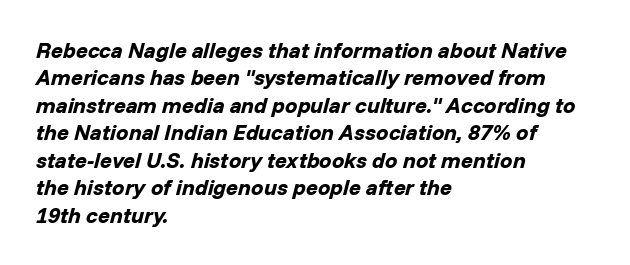
Q: Is the text bold? A: Yes.
Q: Is the text italic (slanted)? A: Yes, it leans right by about 14 degrees.
Q: Is the text underlined? A: No.
Q: How is the paragraph aligned? A: Left-aligned.
Q: Is the spacing between letters normal or unusually wide? A: Normal.
Q: Is the spacing between lines tight, normal or loose? A: Normal.
